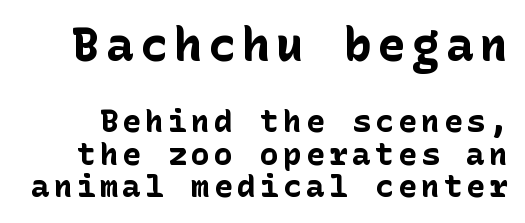
{"serif": "no", "italic": "no", "bold": "yes", "weight": "bold", "width": "normal", "stroke_contrast": "low", "x_height": "medium", "underline": "no", "line_spacing": "tight", "line_spacing_ratio": 1.05, "larger_block": "first", "size_ratio": 1.48, "glyph_px": 46}
